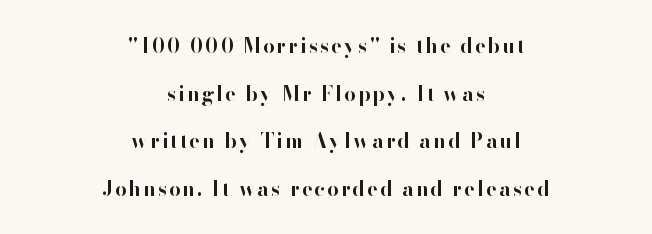
{"italic": "no", "bold": "yes", "underline": "no", "align": "center", "line_spacing": "loose", "line_spacing_ratio": 2.38, "glyph_px": 20}
